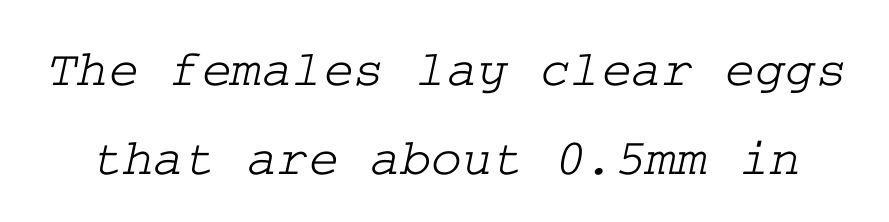
The specimen omits any rule beneath the text block's lines. This sample uses plain, unmodified letter spacing. This rendering employs a face with finishing strokes, i.e., a serif.
